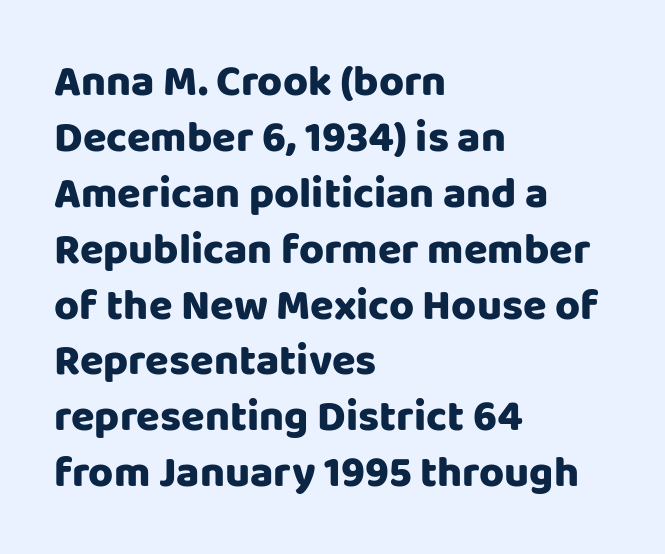
{"serif": "no", "italic": "no", "width": "normal", "stroke_contrast": "low", "x_height": "large", "monospaced": "no", "underline": "no", "align": "left", "line_spacing": "normal", "line_spacing_ratio": 1.3, "letter_spacing": "normal", "letter_spacing_em": 0.0, "glyph_px": 43}
